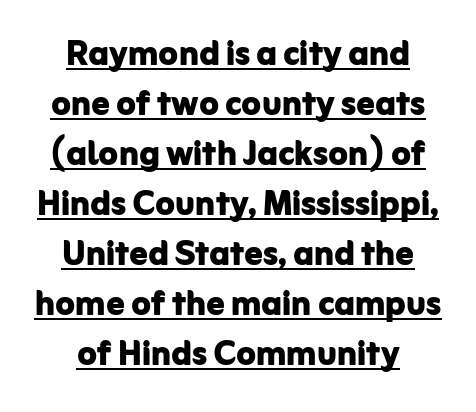
{"serif": "no", "italic": "no", "bold": "yes", "weight": "bold", "width": "normal", "stroke_contrast": "low", "x_height": "medium", "monospaced": "no", "underline": "yes", "align": "center", "line_spacing": "tight", "line_spacing_ratio": 1.11, "letter_spacing": "normal", "letter_spacing_em": 0.0, "glyph_px": 45}
